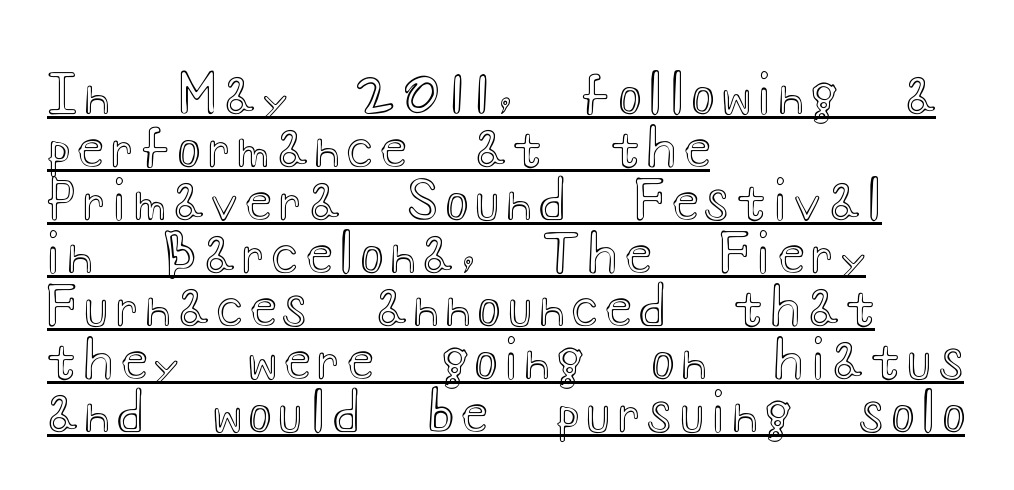
The image shows 53 px wide type, upright; set left-aligned, tight line spacing (1.0x), underlined; a small x-height.
